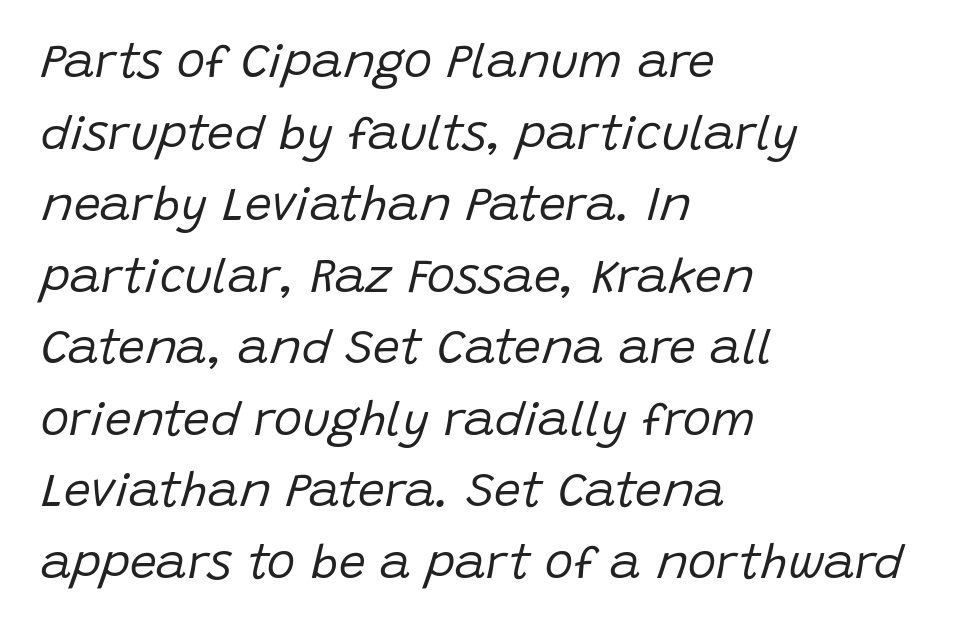
{"italic": "yes", "lean": "right", "slant_degrees": 15, "bold": "no", "weight": "regular", "width": "normal", "stroke_contrast": "low", "x_height": "large", "monospaced": "no", "underline": "no", "align": "left", "line_spacing": "normal", "line_spacing_ratio": 1.49, "letter_spacing": "normal", "letter_spacing_em": 0.0, "glyph_px": 48}
